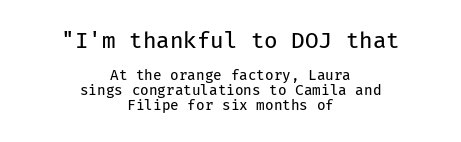
A typesetter would mark this as roman, not italic. This sample is center-justified, so both line endings float freely. Look at the glyph heights: the upper group is clearly the bigger setting. Leading: reduced.
